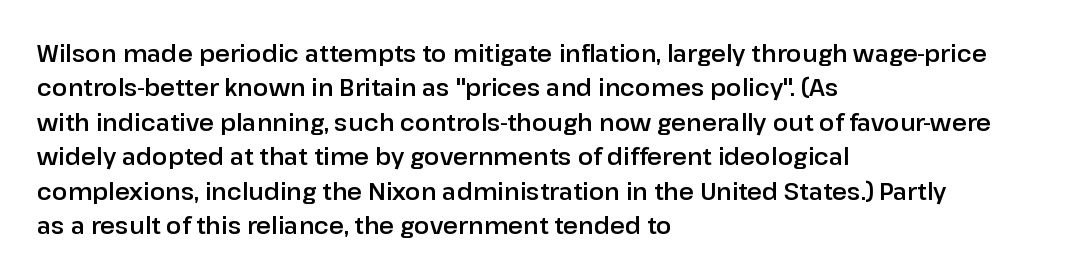
The image shows 23 px text type, upright; set left-aligned, normal line spacing (1.5x), normal letter spacing, not underlined.
